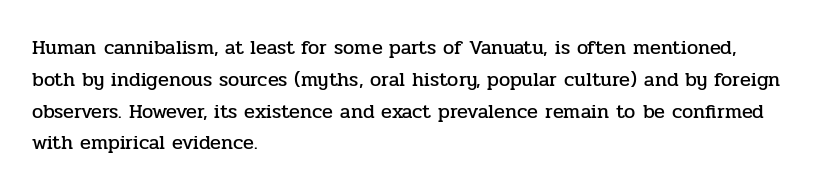
The letterforms sit shoulder to shoulder at normal distance. Ordinary non-slanted type is in use. All the whitespace from short lines collects on the right. The space between consecutive lines is moderate. The area under the type is left untouched.
